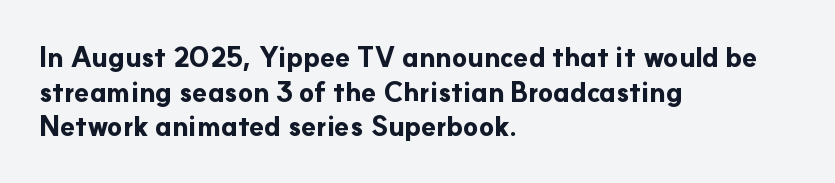
The image shows 27 px bold type, upright; set left-aligned, normal line spacing (1.28x), normal letter spacing, not underlined.
